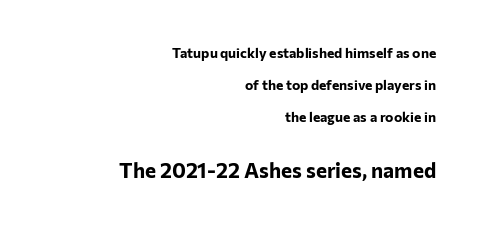
Q: Is the text bold? A: Yes.
Q: Is the text italic (slanted)? A: No, it is upright.
Q: Is the text underlined? A: No.
Q: How is the paragraph aligned? A: Right-aligned.
Q: Is the spacing between letters normal or unusually wide? A: Normal.
Q: Is the spacing between lines tight, normal or loose? A: Loose.
Q: Which block of text is set in a larger size, the first (top) or the second (bottom)? A: The second (bottom) one.
